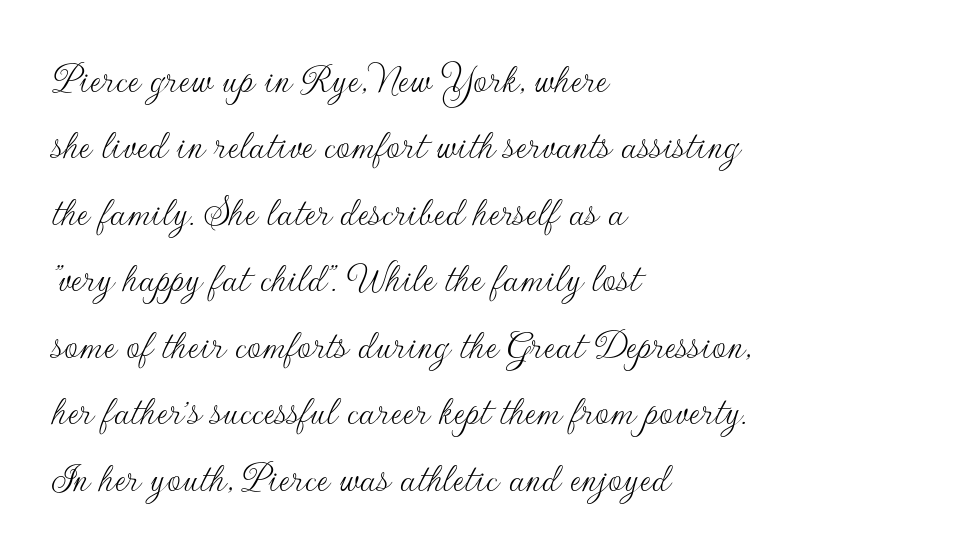
Q: Is the text bold? A: No.
Q: Is the text italic (slanted)? A: Yes.
Q: Is the typeface a serif or a sans-serif typeface? A: Sans-serif.
Q: Is the text underlined? A: No.
Q: How is the paragraph aligned? A: Left-aligned.
Q: Is the spacing between letters normal or unusually wide? A: Normal.
Q: Is the spacing between lines tight, normal or loose? A: Normal.
Q: Width (condensed, normal, or wide)? A: Normal.
Q: Stroke contrast? A: Low.
Q: x-height? A: Small.
Q: Monospaced? A: No.
